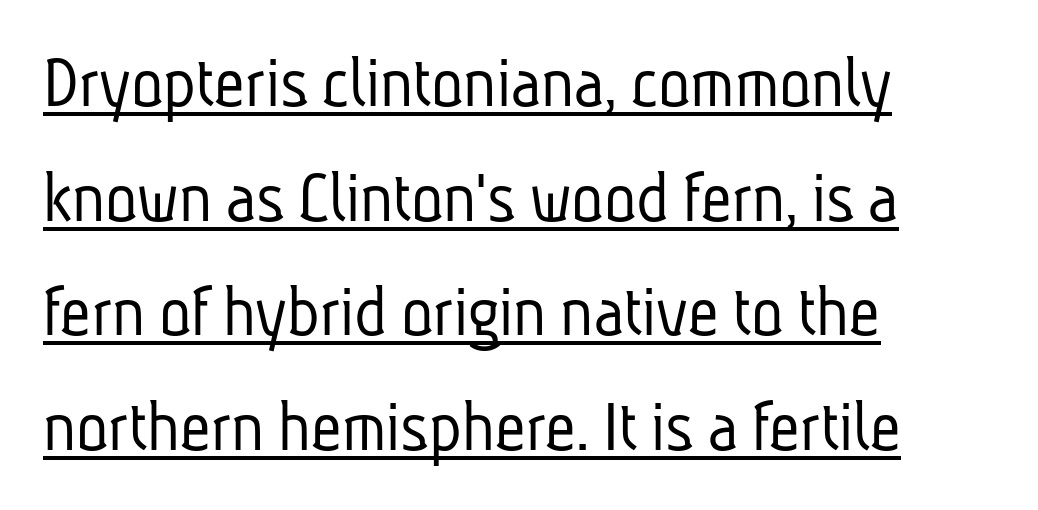
The image shows 75 px light, condensed sans-serif type; set left-aligned, normal line spacing (1.53x), normal letter spacing, underlined; low stroke contrast and a medium x-height.
